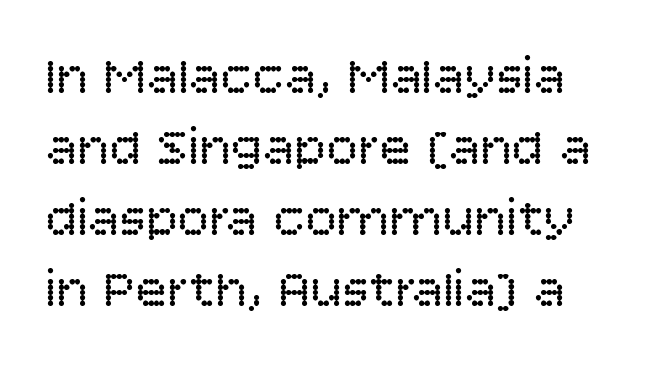
The face used here is a sans, in the tradition of grotesques and geometrics. The letters stand straight up with perfectly vertical stems. Heaviness? Minimal to ordinary, like unemphasized prose. Is the letter spacing exaggerated? No — it looks like the ordinary default.
